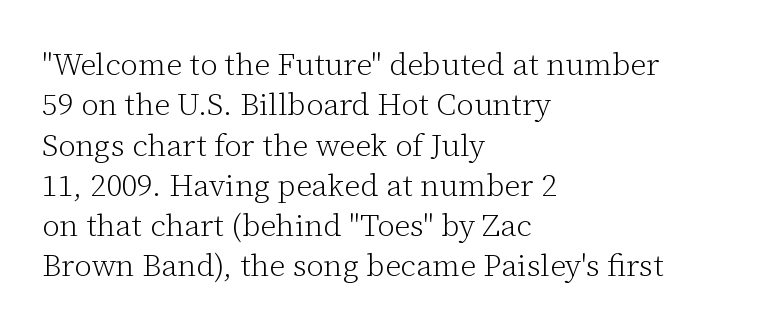
This is not heavy type; no bold has been used. One glance says typical: line gaps are just what's usual. Nothing unusual about the tracking: characters are spaced as the font intends. Do the letters lean? They stand straight. Spacing verdict: proportional, widths tailored to each character. A student would call this left alignment; a typographer would say flush left, rag right.
